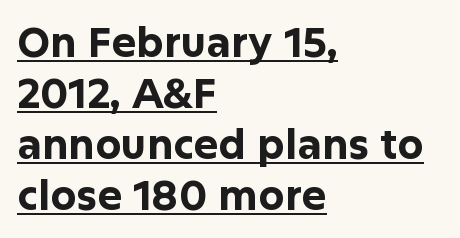
Q: Is the text bold? A: Yes.
Q: Is the text italic (slanted)? A: No, it is upright.
Q: Is the typeface a serif or a sans-serif typeface? A: Sans-serif.
Q: Is the text underlined? A: Yes.
Q: How is the paragraph aligned? A: Left-aligned.
Q: Is the spacing between letters normal or unusually wide? A: Normal.
Q: Width (condensed, normal, or wide)? A: Normal.
Q: Stroke contrast? A: Low.
Q: x-height? A: Medium.
Q: Monospaced? A: No.
